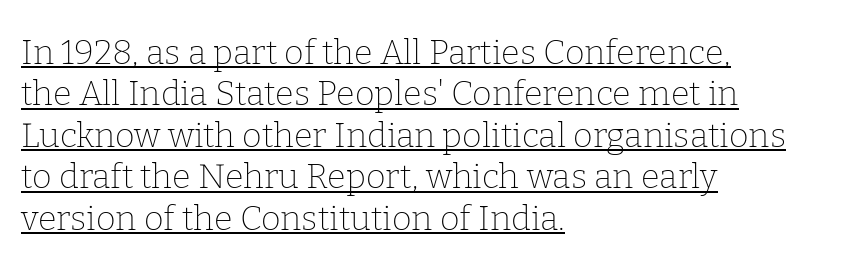
{"serif": "yes", "italic": "no", "bold": "no", "weight": "thin", "width": "normal", "stroke_contrast": "low", "x_height": "medium", "monospaced": "no", "underline": "yes", "align": "left", "line_spacing_ratio": 1.22, "letter_spacing": "normal", "letter_spacing_em": 0.0, "glyph_px": 34}
